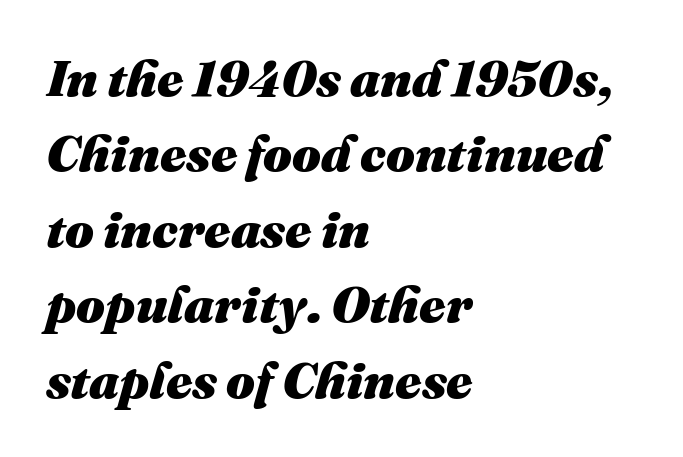
Compared with typical paragraphs, the rows here are spaced about the same. The rendering uses a bold face; every stroke is thick and dark. The text block is weighted toward the left margin, trailing off unevenly rightward. These lines were composed using italics. Spacing verdict: proportional, widths tailored to each character. Underline: absent.
